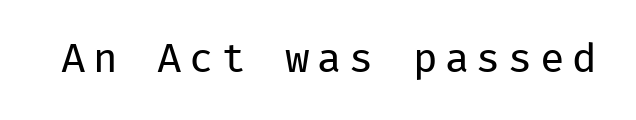
Do the characters align in a grid? Yes, the font is monospaced. Vertical strokes here are truly vertical. These glyphs show unthickened strokes, regular width or finer. Check the space under the baseline: it is left empty. Nothing sits at the stroke ends, so this counts as sans-serif.
